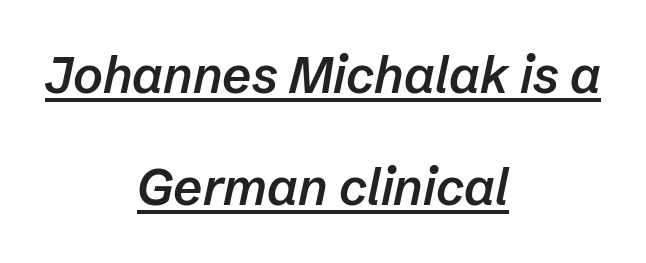
Q: Is the text bold? A: Semi-bold.
Q: Is the text italic (slanted)? A: Yes, it leans right by about 12 degrees.
Q: Is the text underlined? A: Yes.
Q: How is the paragraph aligned? A: Centered.
Q: Is the spacing between letters normal or unusually wide? A: Normal.
Q: Is the spacing between lines tight, normal or loose? A: Loose.
Q: Width (condensed, normal, or wide)? A: Normal.
Q: Stroke contrast? A: Low.
Q: x-height? A: Medium.
Q: Monospaced? A: No.
